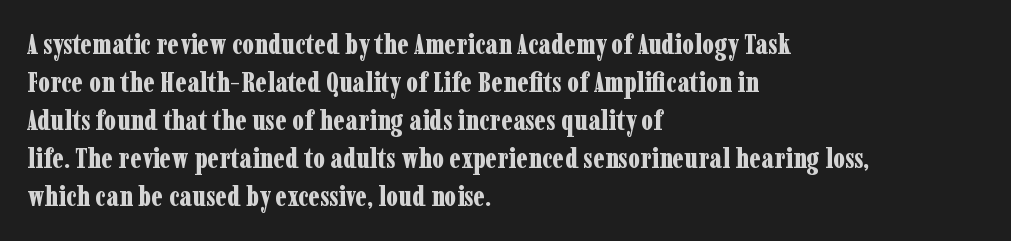
The image shows 28 px bold, condensed serif type, upright; set left-aligned, normal line spacing (1.36x), normal letter spacing, not underlined; low stroke contrast and a medium x-height.
